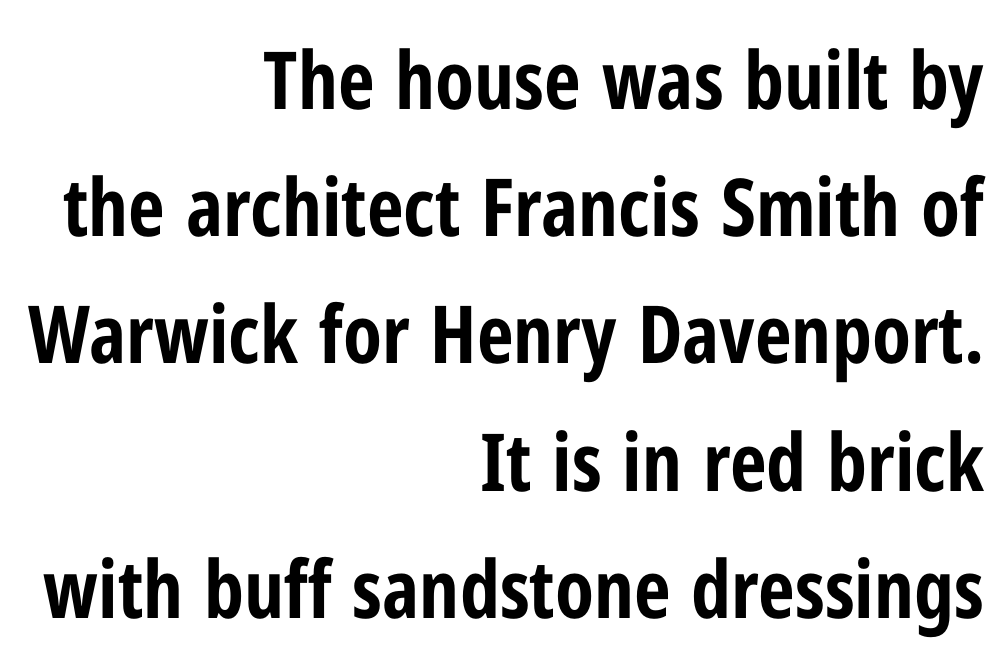
Q: Is the text bold? A: Yes.
Q: Is the text italic (slanted)? A: No, it is upright.
Q: Is the typeface a serif or a sans-serif typeface? A: Sans-serif.
Q: Is the text underlined? A: No.
Q: How is the paragraph aligned? A: Right-aligned.
Q: Is the spacing between letters normal or unusually wide? A: Normal.
Q: Is the spacing between lines tight, normal or loose? A: Normal.
Q: Width (condensed, normal, or wide)? A: Condensed.
Q: Stroke contrast? A: Low.
Q: x-height? A: Medium.
Q: Monospaced? A: No.
